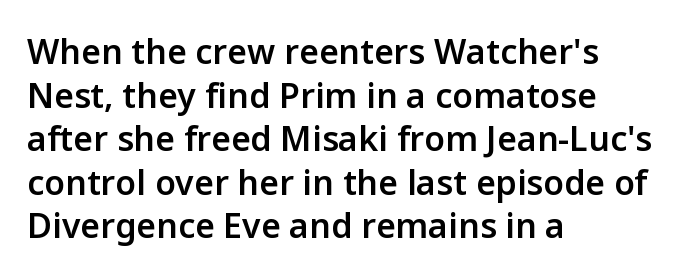
The image shows 34 px semibold sans-serif type, upright; set left-aligned, normal line spacing (1.28x), normal letter spacing, not underlined; low stroke contrast and a medium x-height.
